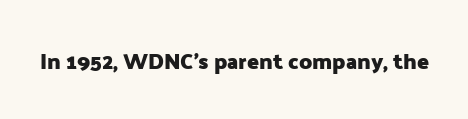
Short note: letters normally spaced. Words float on clear page, feet unadorned. The letters stand upright; this is a roman face. Heavy, bold letterforms.
